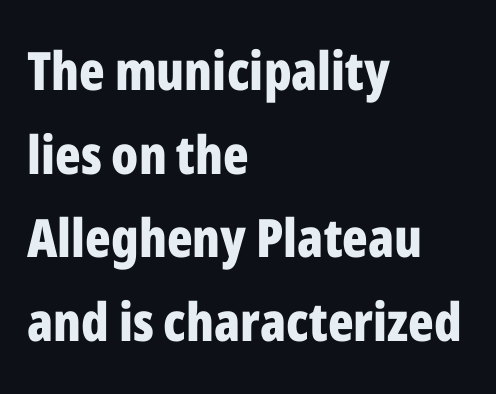
The image shows 53 px bold, condensed sans-serif type, upright; set left-aligned, normal line spacing (1.58x), normal letter spacing, not underlined; low stroke contrast and a medium x-height.
